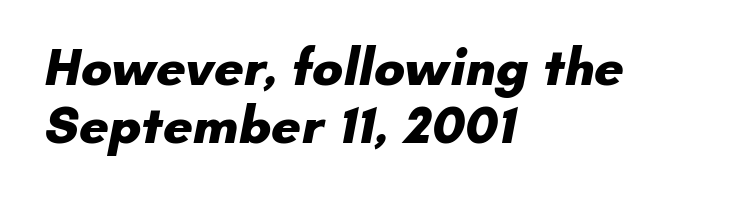
{"serif": "no", "bold": "yes", "weight": "heavy", "width": "normal", "stroke_contrast": "low", "x_height": "small", "monospaced": "no", "underline": "no", "align": "left", "line_spacing": "tight", "line_spacing_ratio": 1.12, "letter_spacing": "normal", "letter_spacing_em": 0.0, "glyph_px": 52}
